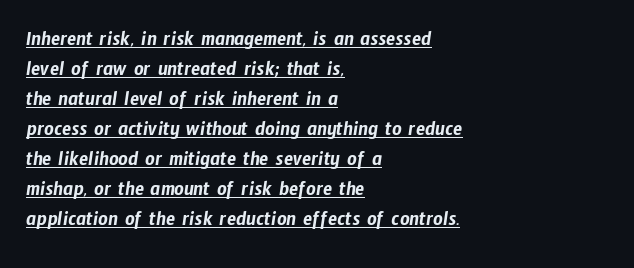
The image shows 21 px text type; set left-aligned, normal line spacing (1.43x), normal letter spacing, underlined.
